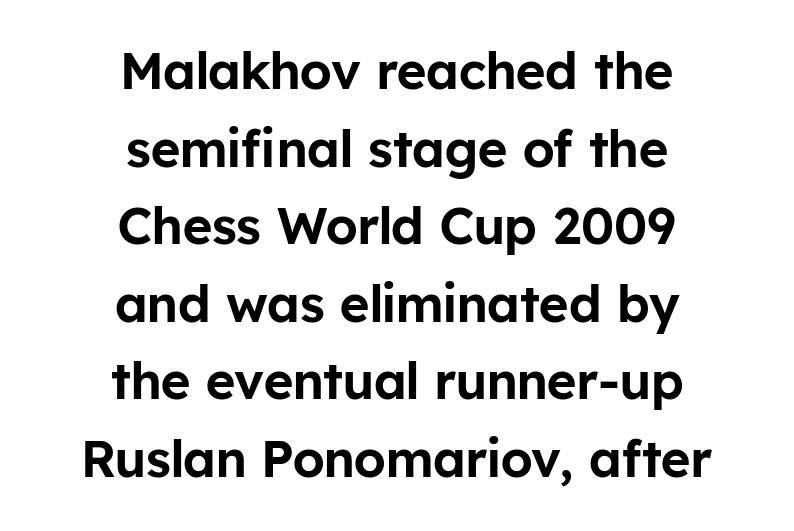
The image shows 51 px sans-serif type, upright; set centered, normal line spacing (1.52x), normal letter spacing, not underlined; low stroke contrast and a medium x-height.
